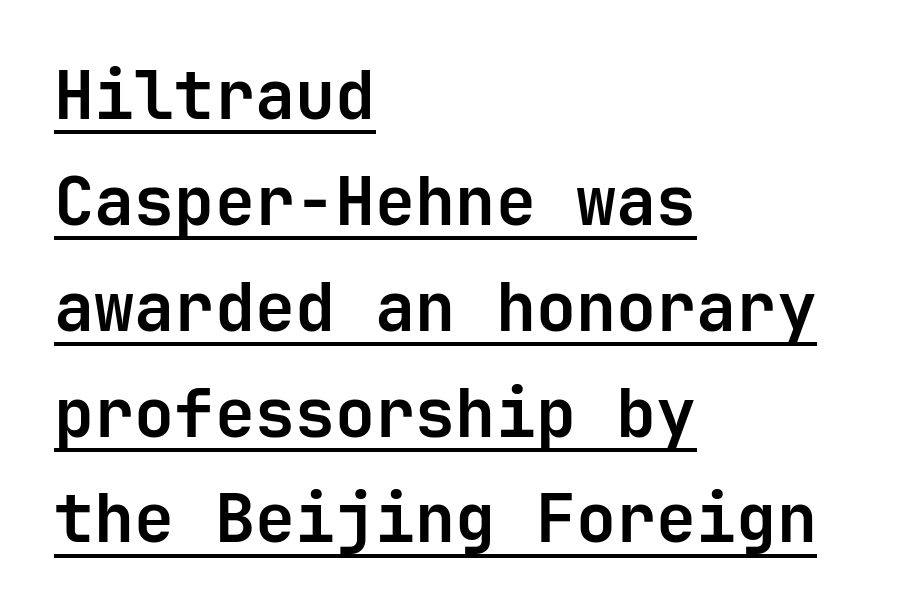
Regarding serifs, this sample does without them. Strokes here are thick enough to call this a true bold. Posture: vertical. Nothing unusual about the tracking: characters are spaced as the font intends.
